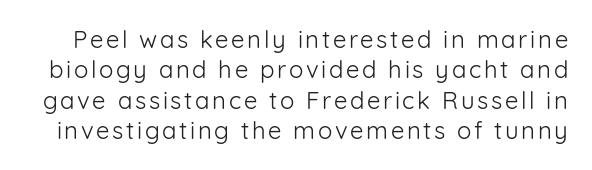
{"italic": "no", "bold": "no", "underline": "no", "line_spacing": "normal", "line_spacing_ratio": 1.27, "glyph_px": 24}
